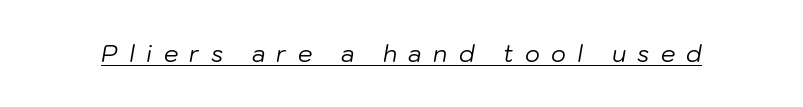
Q: Is the text bold? A: No.
Q: Is the text italic (slanted)? A: Yes, it leans right by about 10 degrees.
Q: Is the text underlined? A: Yes.
Q: Is the spacing between letters normal or unusually wide? A: Unusually wide.
